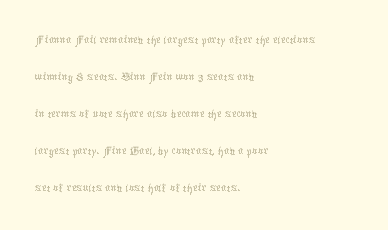
Q: Is the text bold? A: No.
Q: Is the text italic (slanted)? A: No, it is upright.
Q: Is the text underlined? A: No.
Q: How is the paragraph aligned? A: Left-aligned.
Q: Is the spacing between letters normal or unusually wide? A: Normal.
Q: Is the spacing between lines tight, normal or loose? A: Normal.
